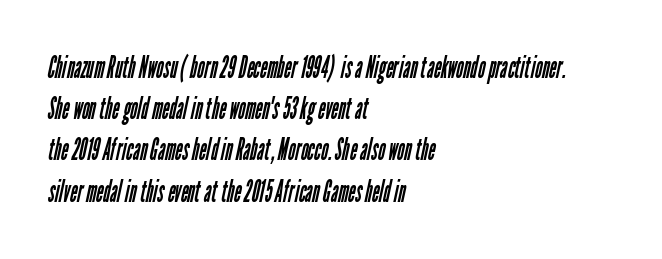
Q: Is the text bold? A: No.
Q: Is the typeface a serif or a sans-serif typeface? A: Sans-serif.
Q: Is the text underlined? A: No.
Q: How is the paragraph aligned? A: Left-aligned.
Q: Is the spacing between letters normal or unusually wide? A: Normal.
Q: Is the spacing between lines tight, normal or loose? A: Normal.
Q: Width (condensed, normal, or wide)? A: Condensed.
Q: Stroke contrast? A: Low.
Q: x-height? A: Medium.
Q: Monospaced? A: No.
